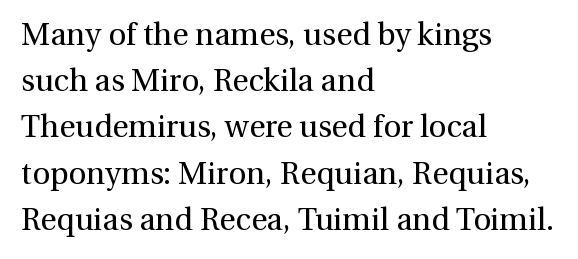
Q: Is the text bold? A: No.
Q: Is the text italic (slanted)? A: No, it is upright.
Q: Is the typeface a serif or a sans-serif typeface? A: Serif.
Q: Is the text underlined? A: No.
Q: How is the paragraph aligned? A: Left-aligned.
Q: Is the spacing between letters normal or unusually wide? A: Normal.
Q: Is the spacing between lines tight, normal or loose? A: Normal.
Q: Width (condensed, normal, or wide)? A: Normal.
Q: Stroke contrast? A: Medium.
Q: x-height? A: Medium.
Q: Monospaced? A: No.
